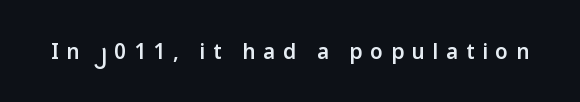
{"italic": "no", "bold": "semi", "underline": "no", "letter_spacing": "wide", "letter_spacing_em": 0.36, "glyph_px": 21}
